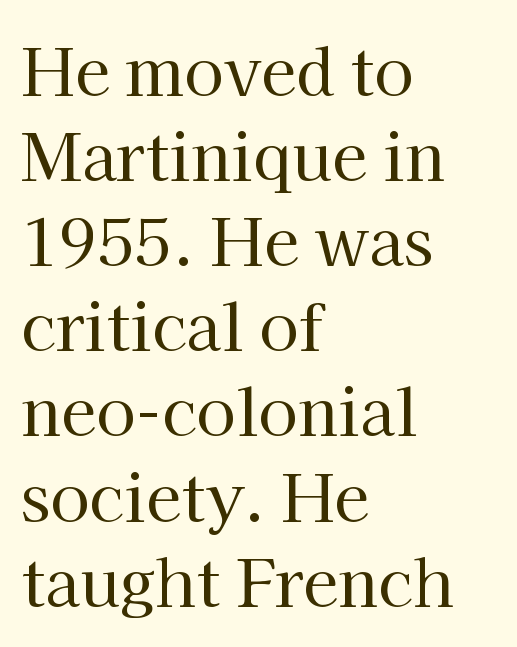
{"serif": "yes", "italic": "no", "bold": "no", "weight": "regular", "width": "normal", "stroke_contrast": "high", "x_height": "medium", "monospaced": "no", "underline": "no", "align": "left", "line_spacing": "normal", "line_spacing_ratio": 1.33, "letter_spacing": "normal", "letter_spacing_em": 0.0, "glyph_px": 64}
